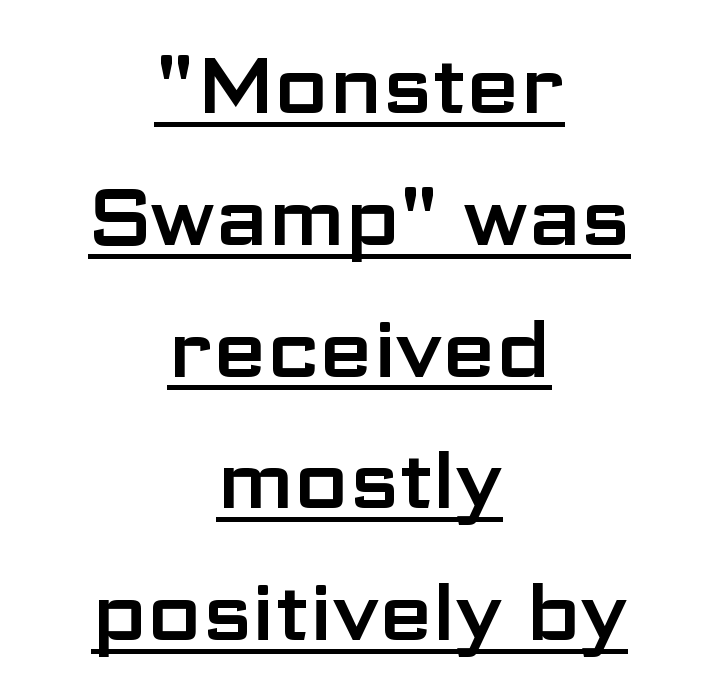
Q: Is the text italic (slanted)? A: No, it is upright.
Q: Is the typeface a serif or a sans-serif typeface? A: Sans-serif.
Q: Is the text underlined? A: Yes.
Q: How is the paragraph aligned? A: Centered.
Q: Is the spacing between letters normal or unusually wide? A: Normal.
Q: Is the spacing between lines tight, normal or loose? A: Normal.
Q: Width (condensed, normal, or wide)? A: Wide.
Q: Stroke contrast? A: Low.
Q: x-height? A: Medium.
Q: Monospaced? A: No.
